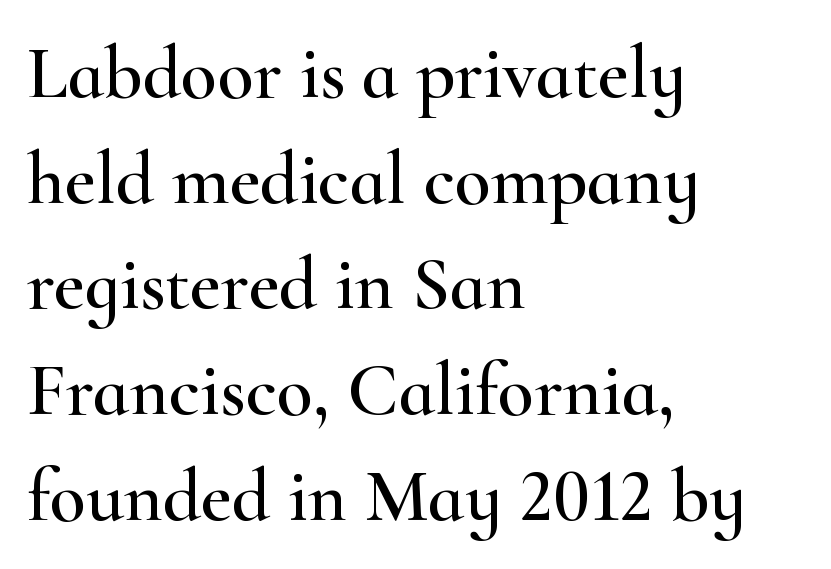
Q: Is the text italic (slanted)? A: No, it is upright.
Q: Is the typeface a serif or a sans-serif typeface? A: Serif.
Q: Is the text underlined? A: No.
Q: How is the paragraph aligned? A: Left-aligned.
Q: Is the spacing between letters normal or unusually wide? A: Normal.
Q: Is the spacing between lines tight, normal or loose? A: Normal.
Q: Width (condensed, normal, or wide)? A: Wide.
Q: Stroke contrast? A: High.
Q: x-height? A: Small.
Q: Monospaced? A: No.
